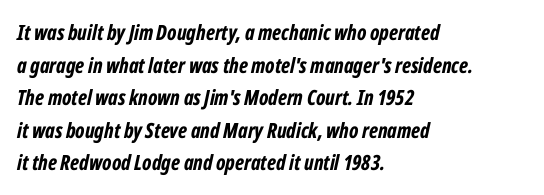
No extra tracking has been applied to these lines. This block has exactly the height ordinary leading produces. Line beginnings align vertically; line endings do not. These lines carry a lot of weight — the face is fully bold. The gap between lines stays unmarked.
